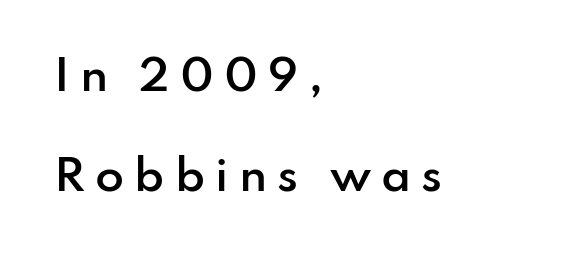
{"serif": "no", "italic": "no", "bold": "semi", "weight": "semibold", "width": "normal", "stroke_contrast": "low", "x_height": "small", "monospaced": "no", "underline": "no", "align": "left", "line_spacing": "loose", "line_spacing_ratio": 2.38, "letter_spacing": "wide", "letter_spacing_em": 0.24, "glyph_px": 42}
